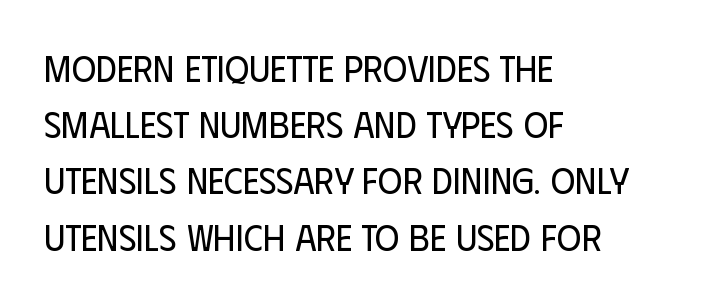
Horizontal bands of white between lines are of average thickness. Observe the ordinary spacing: letters are neighbours, not strangers. Here the designer chose a conventional face with non-uniform glyph widths. The weight tops out at a normal text grade. Visually the block forms a straight wall on the left and a jagged coastline on the right.
